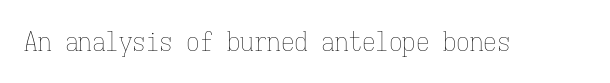
The image shows 27 px text type, upright; set normal letter spacing, not underlined.
